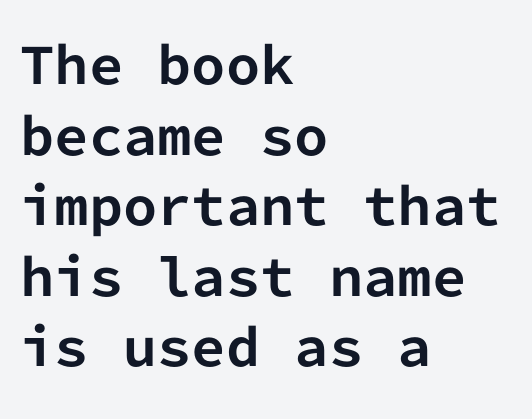
The face used here is monospaced, like something from a code editor. The typeface chosen for these lines omits serifs. A typesetter would mark this as roman, not italic. The letters sit at their default tracking, neither squeezed nor spread. All the whitespace from short lines collects on the right. Chunky letters — that's bold for sure.
